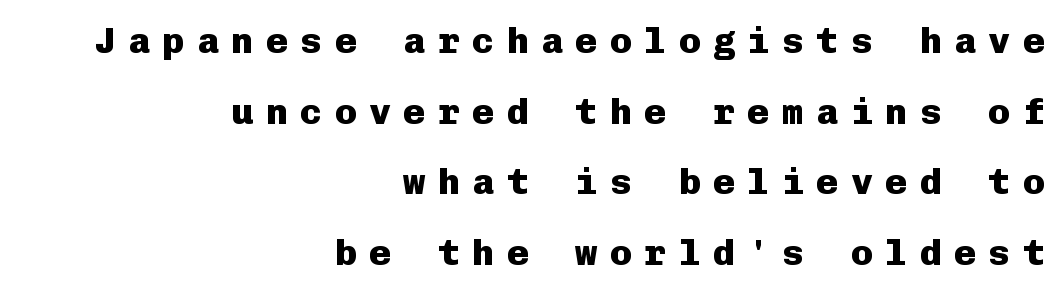
This sample uses a sans-serif face. This sample has the even, mechanical cadence of fixed-width lettering. A roman cut, with each character standing at attention. Loosely led — the rows are spread out. The paragraph shown leans on its right margin.
